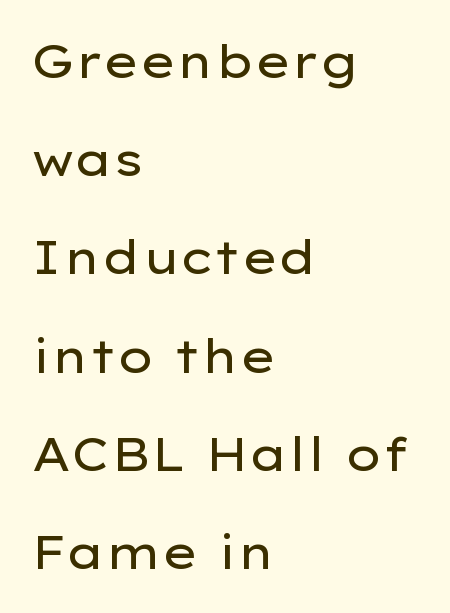
{"serif": "no", "italic": "no", "bold": "no", "weight": "regular", "width": "wide", "stroke_contrast": "low", "x_height": "medium", "monospaced": "no", "underline": "no", "align": "left", "line_spacing": "loose", "line_spacing_ratio": 2.09, "letter_spacing": "normal", "letter_spacing_em": 0.0, "glyph_px": 47}
